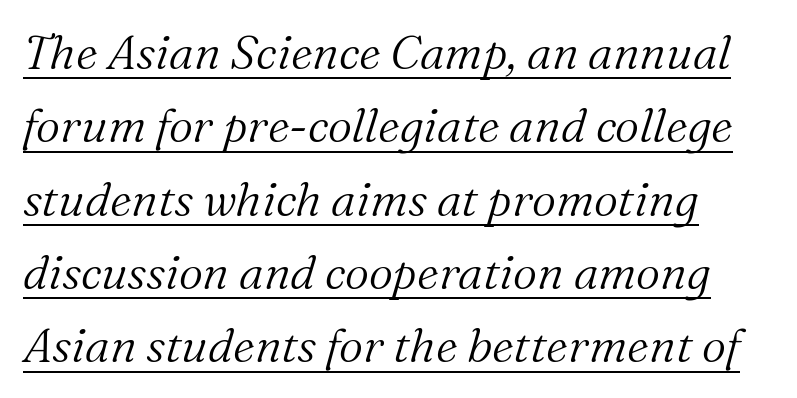
The image shows 47 px light serif type, italic (leaning right); set left-aligned, normal line spacing (1.56x), normal letter spacing, underlined; medium stroke contrast and a medium x-height.
